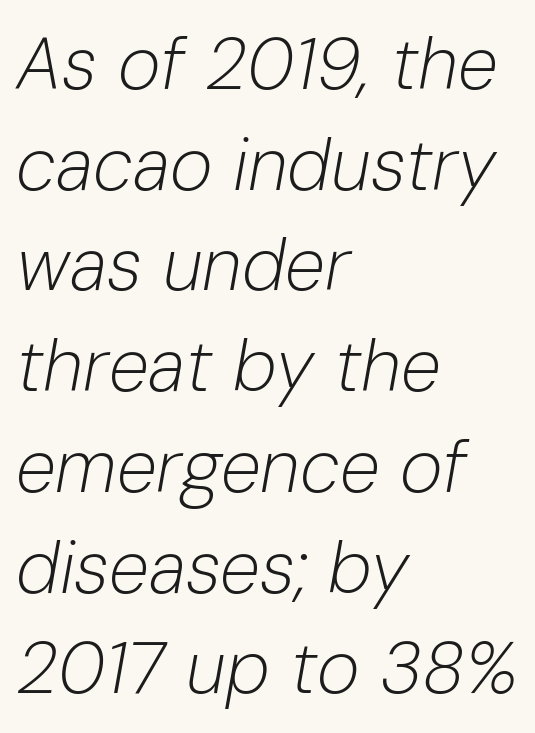
Q: Is the text bold? A: No.
Q: Is the text italic (slanted)? A: Yes, it leans right by about 10 degrees.
Q: Is the text underlined? A: No.
Q: How is the paragraph aligned? A: Left-aligned.
Q: Is the spacing between letters normal or unusually wide? A: Normal.
Q: Is the spacing between lines tight, normal or loose? A: Normal.
Q: Width (condensed, normal, or wide)? A: Normal.
Q: Stroke contrast? A: Low.
Q: x-height? A: Medium.
Q: Monospaced? A: No.
